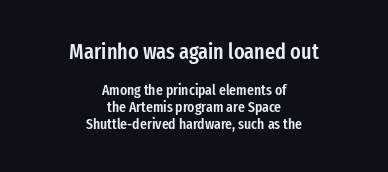
Observe the ordinary spacing: letters are neighbours, not strangers. Between these two stacked blocks, the higher one wins on size. Short and long lines alike share a common midpoint. The passage shown is semibold, sitting just below true bold.
